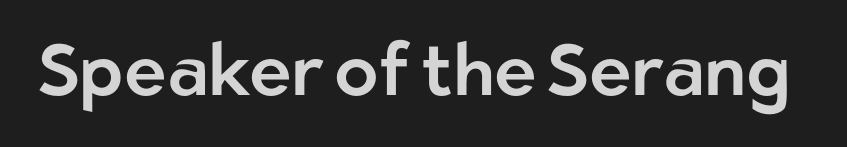
The image shows 72 px sans-serif type, upright; set normal letter spacing, not underlined; low stroke contrast and a medium x-height.
